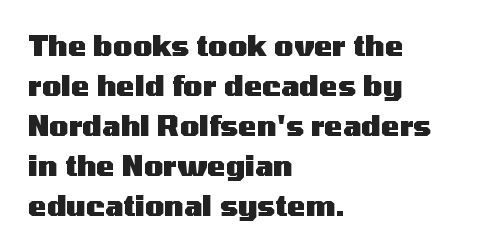
These lines are rendered in a variable-pitch font. Is the letter spacing exaggerated? No — it looks like the ordinary default. The face used here is a sans, in the tradition of grotesques and geometrics. Any mark beneath the type? The region is blank. Every letter is thick-stroked: bold, no question. Leading matches the norm, producing a regular column.
